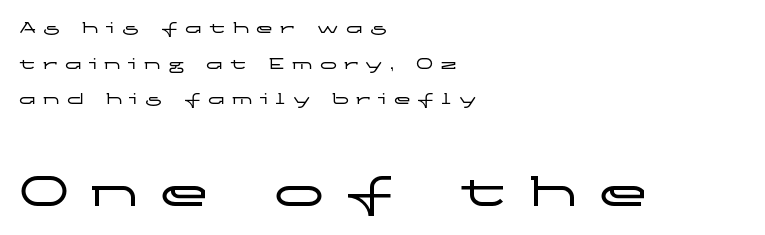
Q: Is the text italic (slanted)? A: No, it is upright.
Q: Is the typeface a serif or a sans-serif typeface? A: Sans-serif.
Q: Is the text underlined? A: No.
Q: How is the paragraph aligned? A: Left-aligned.
Q: Is the spacing between letters normal or unusually wide? A: Unusually wide.
Q: Is the spacing between lines tight, normal or loose? A: Loose.
Q: Which block of text is set in a larger size, the first (top) or the second (bottom)? A: The second (bottom) one.
Q: Width (condensed, normal, or wide)? A: Wide.
Q: Stroke contrast? A: Low.
Q: x-height? A: Medium.
Q: Monospaced? A: No.
